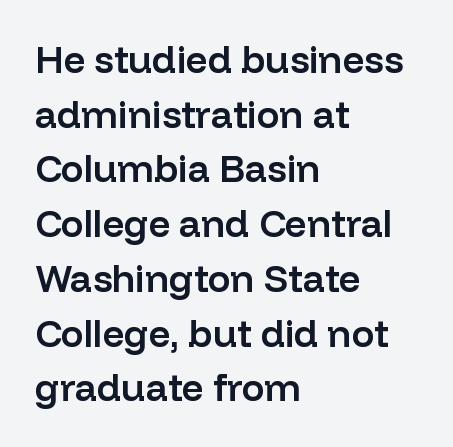
{"serif": "no", "italic": "no", "bold": "semi", "weight": "semibold", "width": "normal", "stroke_contrast": "low", "x_height": "medium", "monospaced": "no", "underline": "no", "align": "left", "line_spacing": "normal", "line_spacing_ratio": 1.44, "letter_spacing": "normal", "letter_spacing_em": 0.0, "glyph_px": 38}
